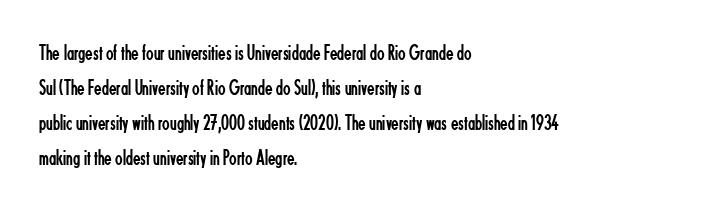
Q: Is the text bold? A: No.
Q: Is the text italic (slanted)? A: No, it is upright.
Q: Is the text underlined? A: No.
Q: How is the paragraph aligned? A: Left-aligned.
Q: Is the spacing between letters normal or unusually wide? A: Normal.
Q: Is the spacing between lines tight, normal or loose? A: Normal.
